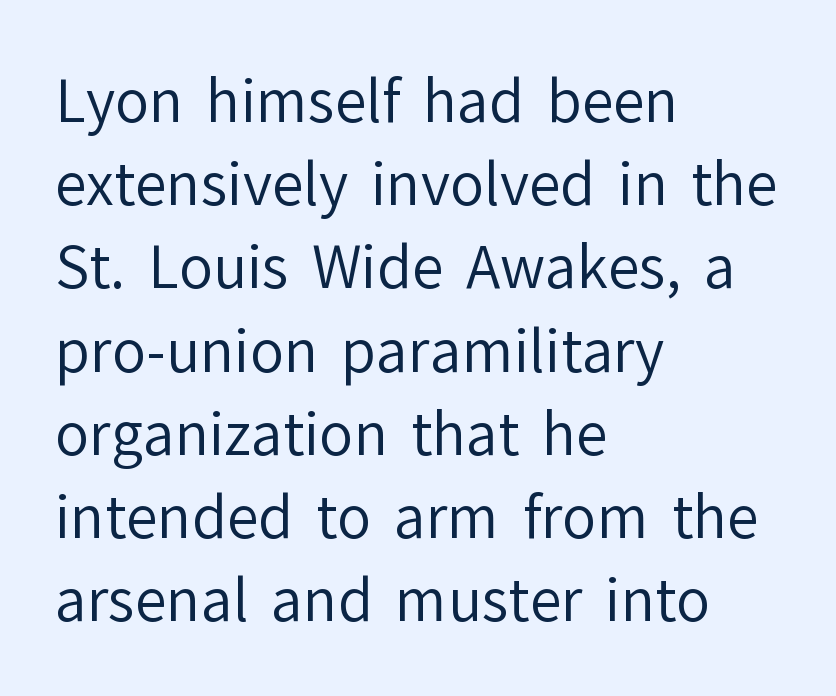
The image shows 57 px regular-weight sans-serif type, upright; set left-aligned, normal line spacing (1.46x), normal letter spacing, not underlined; low stroke contrast and a medium x-height.
